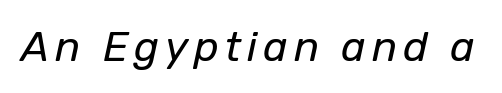
Q: Is the text bold? A: No.
Q: Is the text italic (slanted)? A: Yes, it leans right by about 12 degrees.
Q: Is the text underlined? A: No.
Q: Width (condensed, normal, or wide)? A: Normal.
Q: Stroke contrast? A: Low.
Q: x-height? A: Medium.
Q: Monospaced? A: No.
